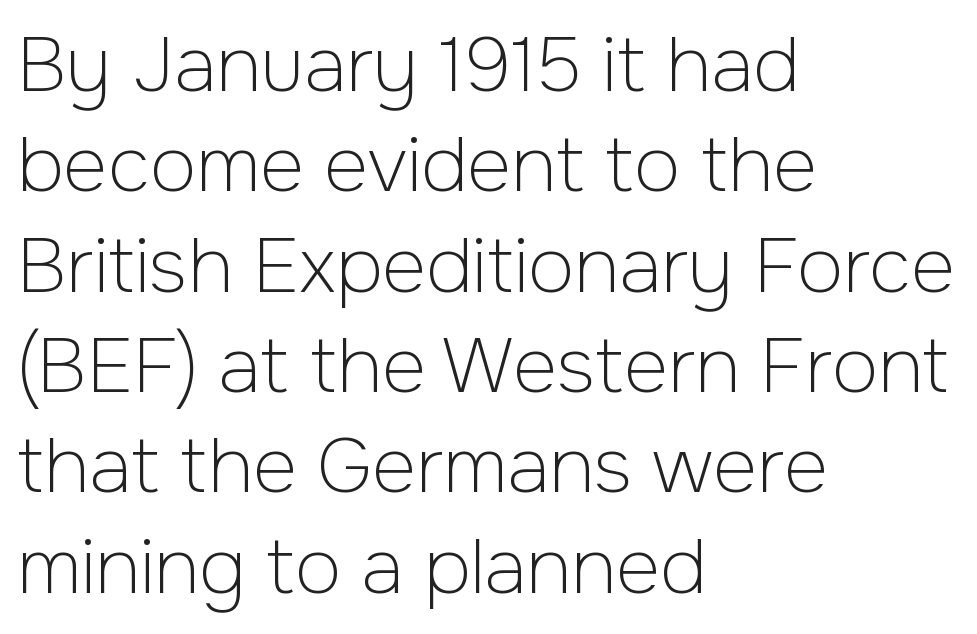
The image shows 76 px light sans-serif type, upright; set left-aligned, normal line spacing (1.32x), normal letter spacing, not underlined; low stroke contrast and a medium x-height.
